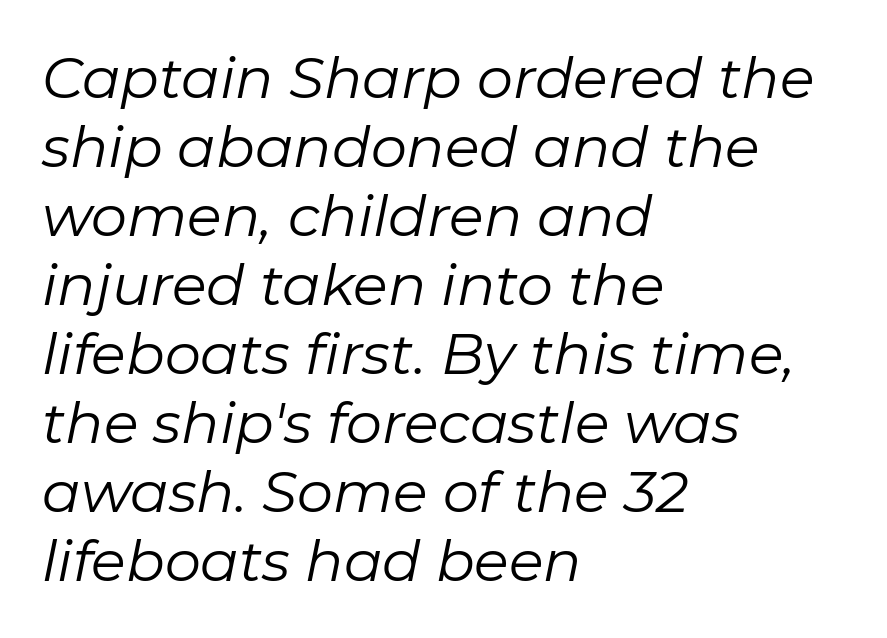
Q: Is the text bold? A: No.
Q: Is the text italic (slanted)? A: Yes, it leans right by about 11 degrees.
Q: Is the text underlined? A: No.
Q: How is the paragraph aligned? A: Left-aligned.
Q: Is the spacing between letters normal or unusually wide? A: Normal.
Q: Width (condensed, normal, or wide)? A: Normal.
Q: Stroke contrast? A: Low.
Q: x-height? A: Medium.
Q: Monospaced? A: No.
